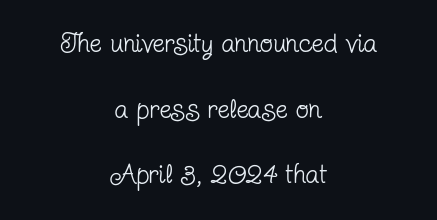
{"italic": "no", "bold": "no", "underline": "no", "align": "center", "line_spacing": "loose", "line_spacing_ratio": 2.43, "letter_spacing": "normal", "letter_spacing_em": 0.0, "glyph_px": 27}
